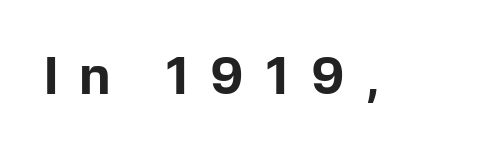
The image shows 51 px bold sans-serif type, upright; set unusually wide letter spacing (+0.41 em), not underlined; low stroke contrast and a medium x-height.
